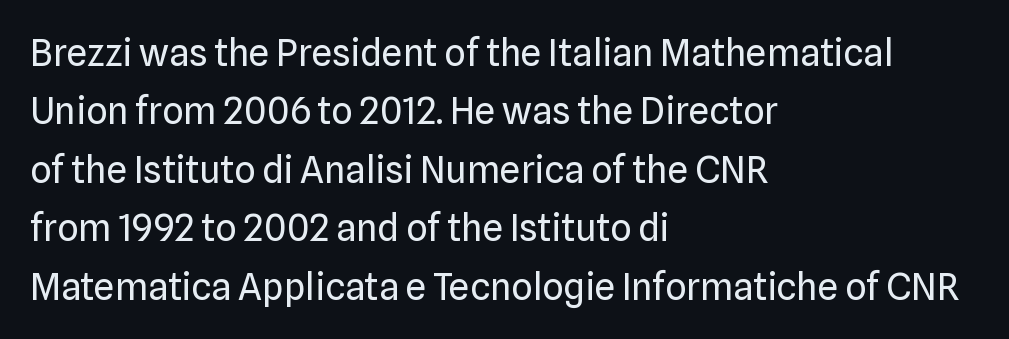
The image shows 37 px regular-weight sans-serif type, upright; set left-aligned, normal line spacing (1.58x), normal letter spacing, not underlined; low stroke contrast and a medium x-height.
